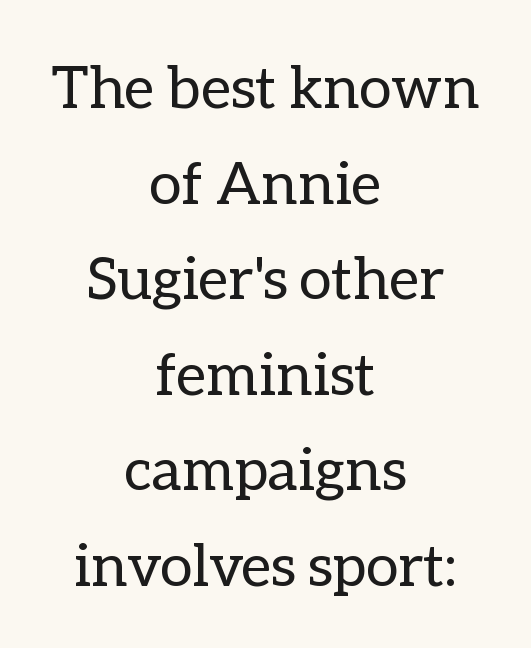
The image shows 59 px regular-weight type, upright; set centered, normal line spacing (1.62x), normal letter spacing, not underlined; low stroke contrast and a medium x-height.
